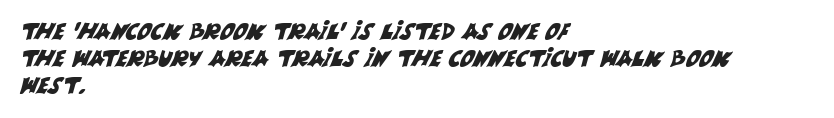
The image shows 22 px text type; set left-aligned, line spacing 1.22x, normal letter spacing, not underlined.
